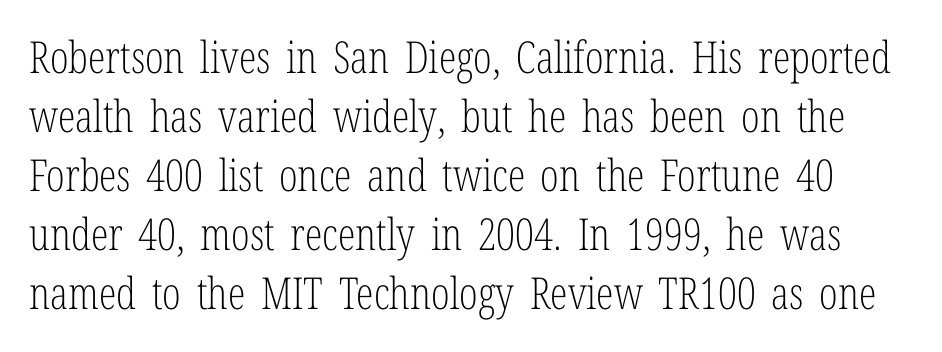
No extra ink here — the face is not bold. Leading: standard. Is this a fixed-width face? No — the glyphs have proportional, varying widths. The space directly below the letters is spotless. The text was rendered using a seriffed face with decorative stroke endings.
